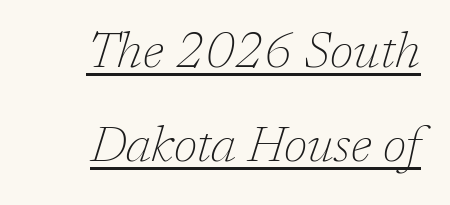
The image shows 50 px thin serif type, italic (leaning right); set line spacing 1.88x, normal letter spacing, underlined; low stroke contrast and a medium x-height.
